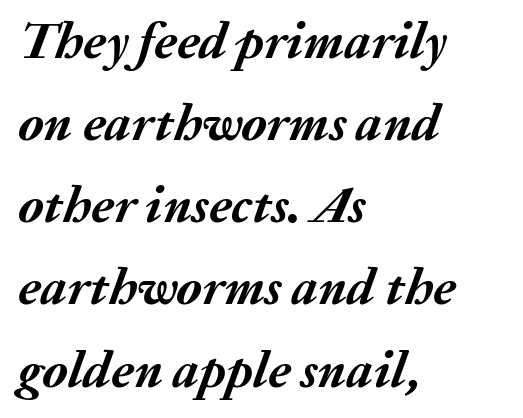
The image shows 52 px semibold type, italic (leaning right); set left-aligned, normal line spacing (1.58x), normal letter spacing, not underlined; medium stroke contrast and a medium x-height.
